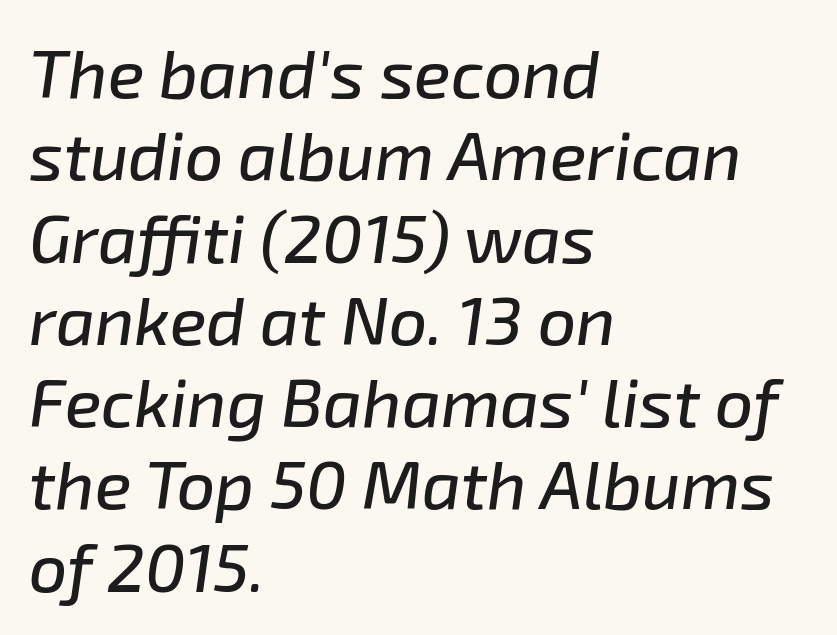
Underline: absent. Default kerning and tracking; the words read as compact shapes. Varying glyph widths throughout — classic text-font behaviour. Which margin do the lines hug? The left one — the right edge is uneven. Quick note: italic.
